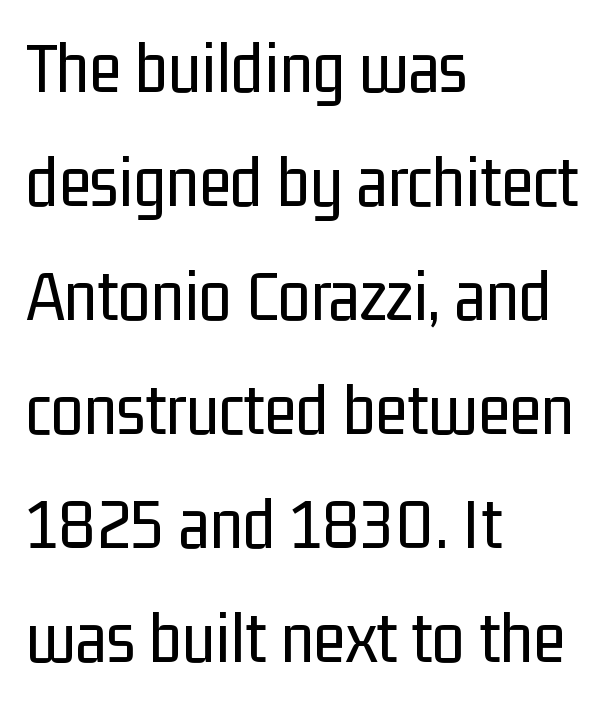
{"serif": "no", "italic": "no", "bold": "no", "weight": "regular", "width": "condensed", "stroke_contrast": "low", "x_height": "medium", "monospaced": "no", "underline": "no", "align": "left", "line_spacing": "normal", "line_spacing_ratio": 1.54, "letter_spacing": "normal", "letter_spacing_em": 0.0, "glyph_px": 74}
